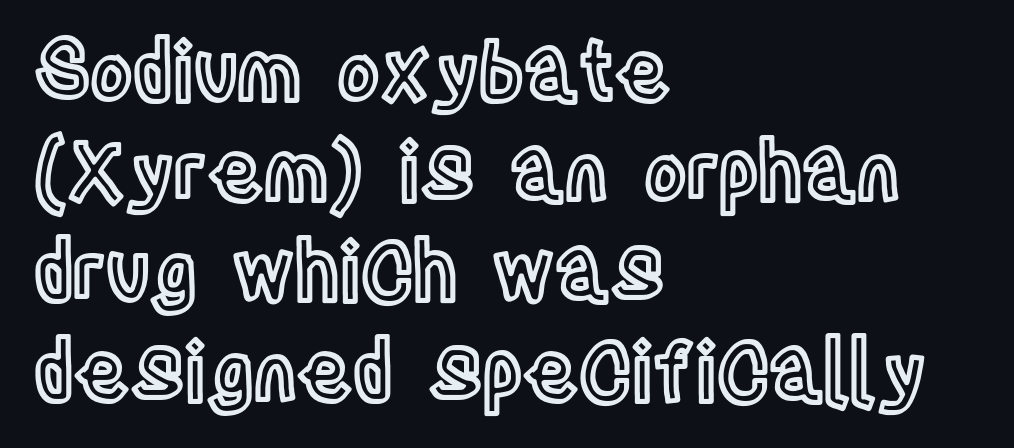
The image shows 80 px condensed type, upright; set left-aligned, normal line spacing (1.25x), normal letter spacing, not underlined; a large x-height.
